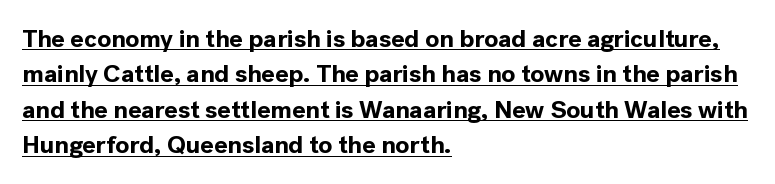
The image shows 25 px bold type, upright; set left-aligned, normal line spacing (1.42x), normal letter spacing, underlined.
